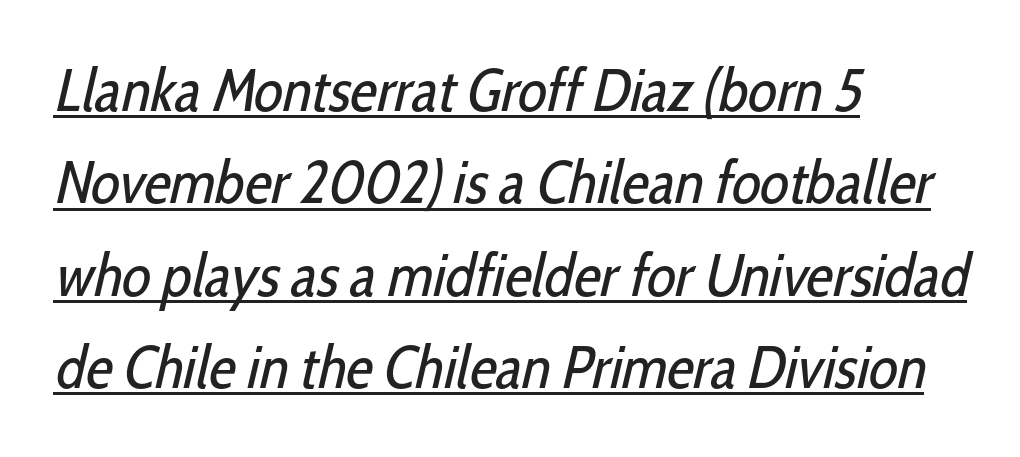
The designer left line spacing at the default. The letterforms sit at book weight or below. Honestly, the underline is the first thing you notice here. The paragraph has a hard left edge and a soft right edge. Note: no serifs on the glyphs. This sample uses plain, unmodified letter spacing.
